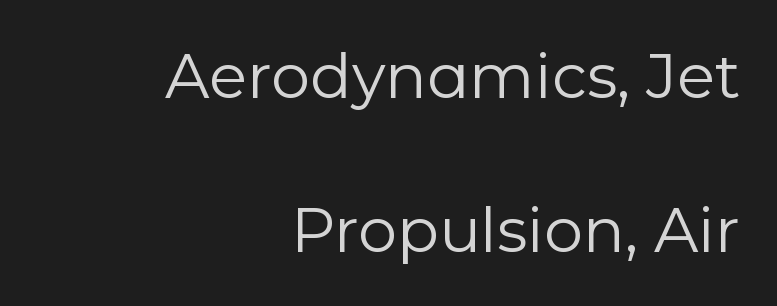
Typographically, this falls in the sans-serif category. Every stem runs plumb, perpendicular to the baseline. Check the space under the baseline: it is left empty. Proportional: the letters do not fall into vertical columns.
